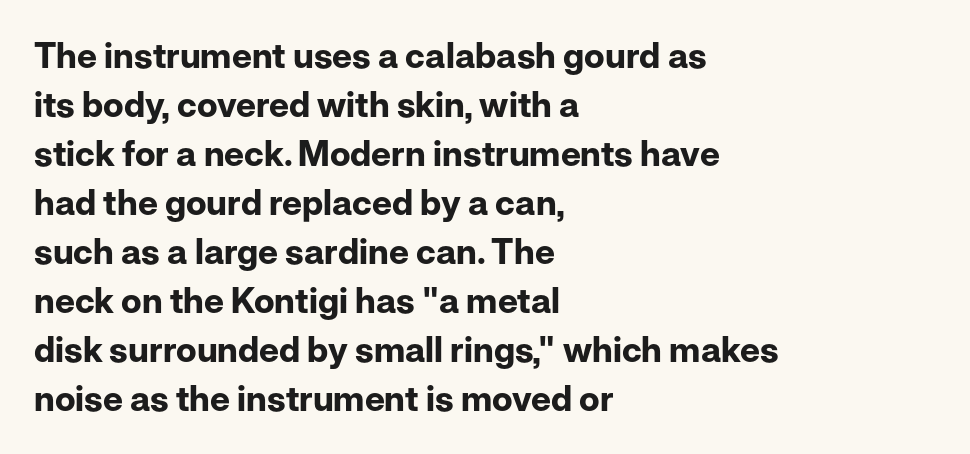
Q: Is the text bold? A: Yes.
Q: Is the text italic (slanted)? A: No, it is upright.
Q: Is the typeface a serif or a sans-serif typeface? A: Sans-serif.
Q: Is the text underlined? A: No.
Q: How is the paragraph aligned? A: Left-aligned.
Q: Is the spacing between letters normal or unusually wide? A: Normal.
Q: Is the spacing between lines tight, normal or loose? A: Normal.
Q: Width (condensed, normal, or wide)? A: Normal.
Q: Stroke contrast? A: Low.
Q: x-height? A: Medium.
Q: Monospaced? A: No.
